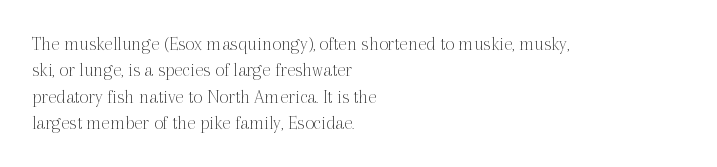
Characters remain perfectly vertical along every line. Rows of type keep a routine distance in the vertical direction. The face looks like a standard text weight, possibly lighter. Letter spacing: default. Each row of text sits above clean, open space.
